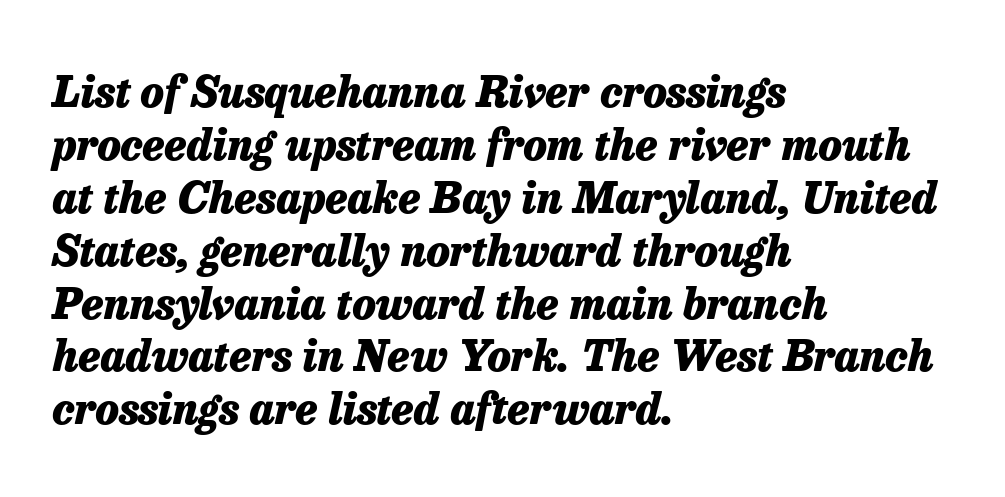
The image shows 43 px heavy type, italic (leaning right); set left-aligned, line spacing 1.23x, normal letter spacing, not underlined; low stroke contrast and a medium x-height.
